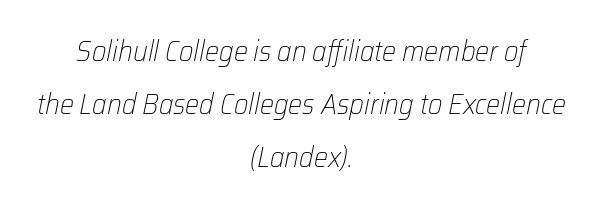
{"italic": "yes", "lean": "right", "slant_degrees": 12, "bold": "no", "weight": "light", "width": "normal", "stroke_contrast": "low", "x_height": "medium", "monospaced": "no", "underline": "no", "align": "center", "line_spacing": "loose", "line_spacing_ratio": 1.9, "letter_spacing": "normal", "letter_spacing_em": 0.0, "glyph_px": 28}
